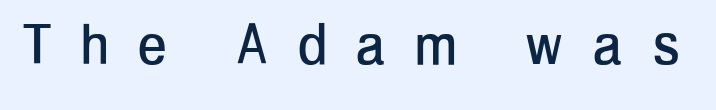
The image shows 67 px condensed sans-serif type, upright; set unusually wide letter spacing (+0.46 em), not underlined; low stroke contrast and a medium x-height.
